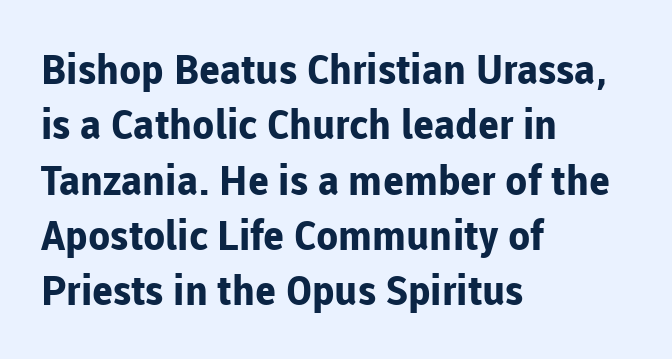
{"serif": "no", "italic": "no", "bold": "yes", "weight": "bold", "width": "normal", "stroke_contrast": "low", "x_height": "medium", "monospaced": "no", "underline": "no", "align": "left", "line_spacing": "normal", "line_spacing_ratio": 1.35, "letter_spacing": "normal", "letter_spacing_em": 0.0, "glyph_px": 41}
